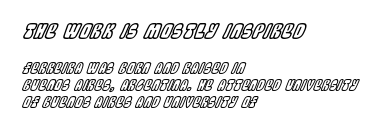
Q: Is the text italic (slanted)? A: Yes, it leans right by about 22 degrees.
Q: Is the text underlined? A: No.
Q: How is the paragraph aligned? A: Left-aligned.
Q: Is the spacing between letters normal or unusually wide? A: Normal.
Q: Which block of text is set in a larger size, the first (top) or the second (bottom)? A: The first (top) one.
